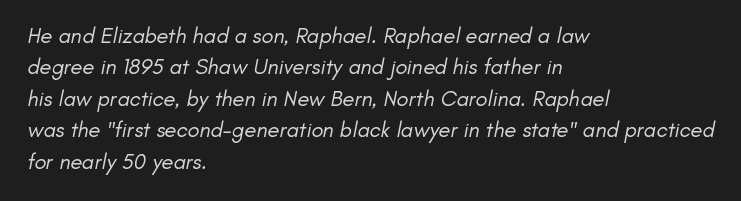
The image shows 22 px text type; set left-aligned, normal line spacing (1.43x), normal letter spacing, not underlined.
